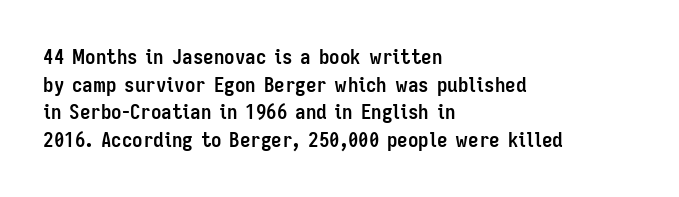
It's the straight-up-and-down kind of type. The words here are not underlined. Summary of vertical rhythm: regular, with standard interline spacing. Alignment: flush left. The rendering keeps characters at their native spacing.
